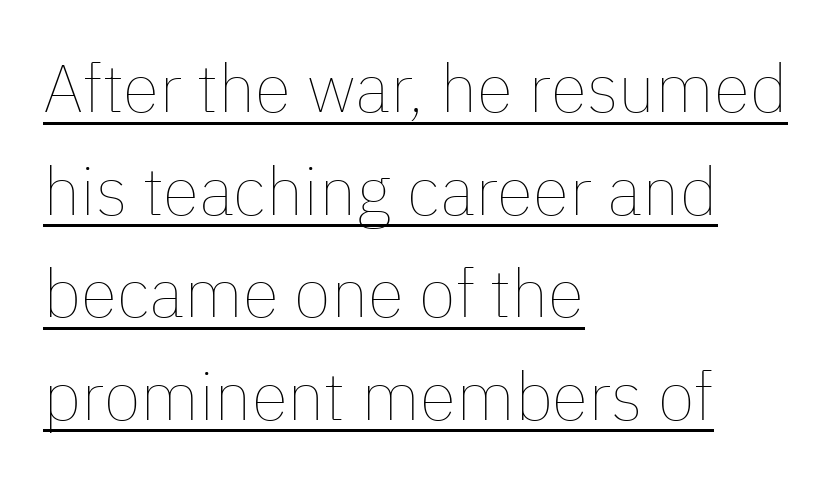
Q: Is the text bold? A: No.
Q: Is the text italic (slanted)? A: No, it is upright.
Q: Is the text underlined? A: Yes.
Q: How is the paragraph aligned? A: Left-aligned.
Q: Is the spacing between letters normal or unusually wide? A: Normal.
Q: Is the spacing between lines tight, normal or loose? A: Normal.
Q: Width (condensed, normal, or wide)? A: Normal.
Q: Stroke contrast? A: Low.
Q: x-height? A: Medium.
Q: Monospaced? A: No.
